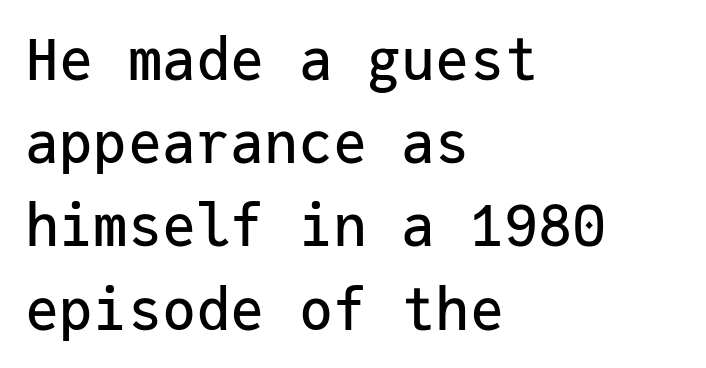
Underline: absent. The typesetter chose a ragged-right arrangement here. Looks like terminal output: every glyph gets an equal slot. Nope, no serifs anywhere on these letters. Is the letter spacing exaggerated? No — it looks like the ordinary default. These lines were composed using upright roman letters.
